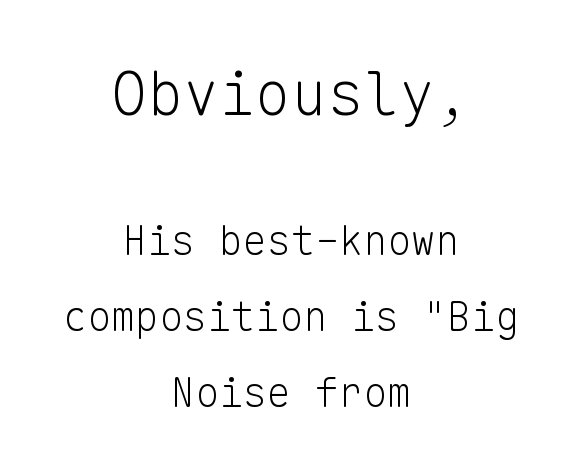
The image shows 60 px light sans-serif type, upright, monospaced; set centered, line spacing 1.89x, normal letter spacing, not underlined; the first (top) block is 1.5x larger; low stroke contrast and a medium x-height.
